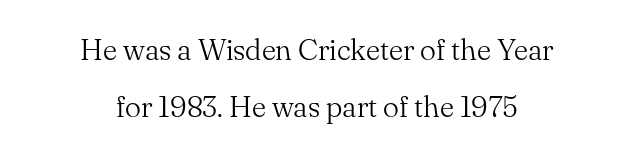
Clear beneath every line of the passage. Varying glyph widths throughout — classic text-font behaviour. The type is set solid horizontally, with unmodified tracking. Neither beginnings nor endings align; midpoints do.
